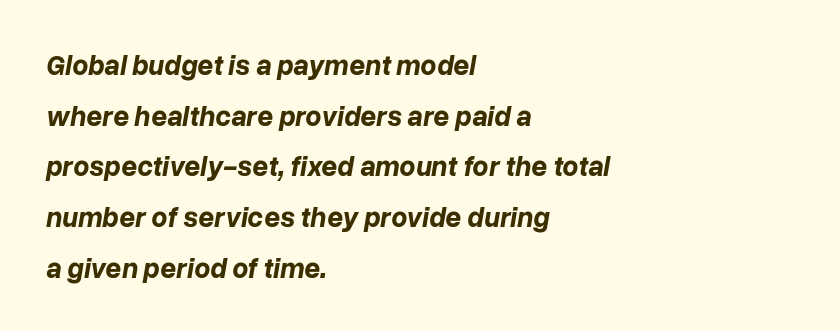
Q: Is the text bold? A: Yes.
Q: Is the text italic (slanted)? A: Yes, it leans right by about 10 degrees.
Q: Is the text underlined? A: No.
Q: How is the paragraph aligned? A: Left-aligned.
Q: Is the spacing between letters normal or unusually wide? A: Normal.
Q: Width (condensed, normal, or wide)? A: Normal.
Q: Stroke contrast? A: Low.
Q: x-height? A: Medium.
Q: Monospaced? A: No.
